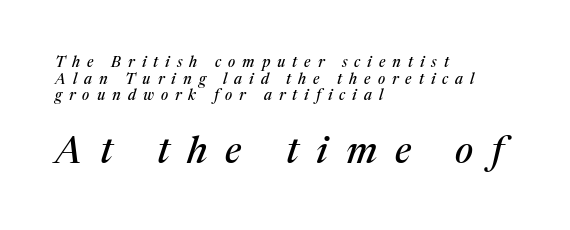
{"serif": "yes", "italic": "yes", "lean": "right", "slant_degrees": 17, "width": "normal", "stroke_contrast": "medium", "x_height": "medium", "monospaced": "no", "underline": "no", "align": "left", "line_spacing": "tight", "line_spacing_ratio": 1.11, "letter_spacing": "wide", "letter_spacing_em": 0.47, "larger_block": "second", "size_ratio": 2.53, "glyph_px": 38}
